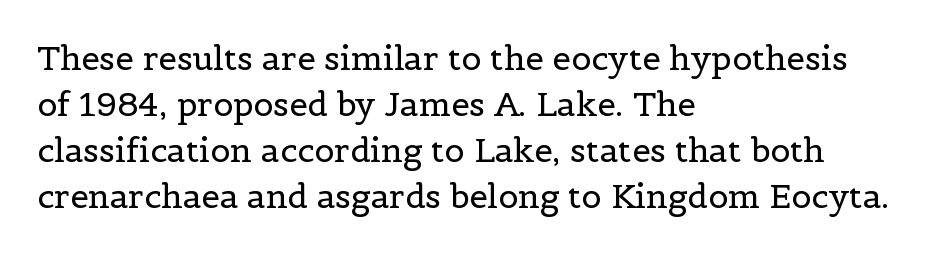
{"serif": "yes", "italic": "no", "bold": "no", "weight": "regular", "width": "normal", "x_height": "medium", "monospaced": "no", "underline": "no", "align": "left", "line_spacing": "normal", "line_spacing_ratio": 1.39, "letter_spacing": "normal", "letter_spacing_em": 0.0, "glyph_px": 33}
